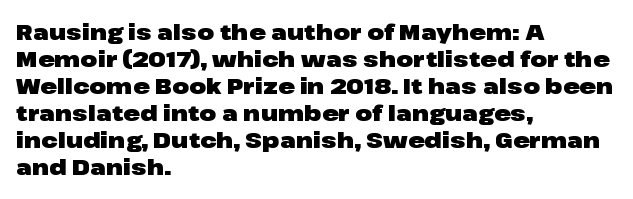
The image shows 22 px bold type, upright; set left-aligned, line spacing 1.23x, normal letter spacing, not underlined.
